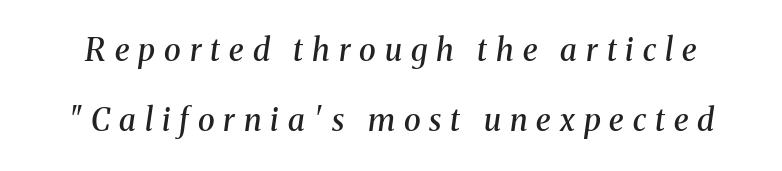
The image shows 31 px semibold serif type, italic (leaning right); set loose line spacing (2.27x), unusually wide letter spacing (+0.29 em), not underlined; medium stroke contrast and a medium x-height.
